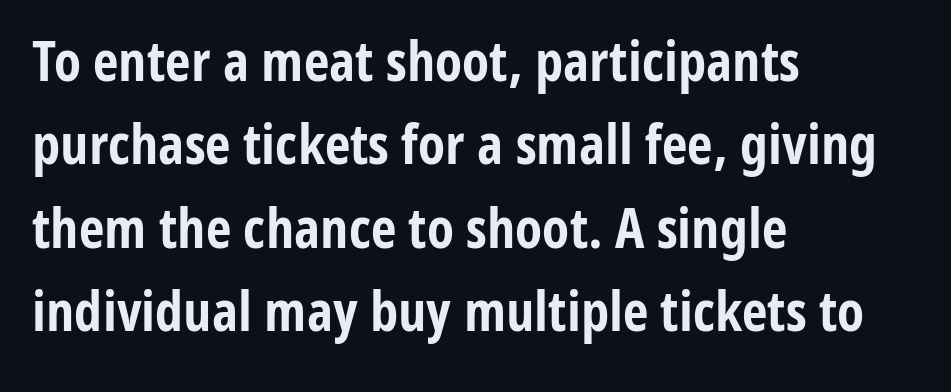
Is this a fixed-width face? No — the glyphs have proportional, varying widths. The gaps between neighbouring characters are ordinary and unremarkable. Letterform terminals end flat and unadorned throughout the passage. Any mark beneath the type? The region is blank. In terms of leading, this rendering sits right in the middle. Heft: maximum for text — a bold.
